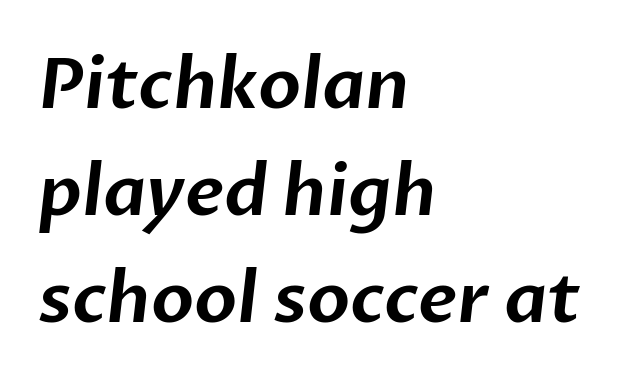
Do the characters align in a grid? No, the font is proportional. Honestly, there is no underline to notice here at all. Vertically, the passage feels balanced, rows spaced as you'd expect. Every row of glyphs begins at an identical x-position on the left. A sans-serif font was chosen for this passage.
